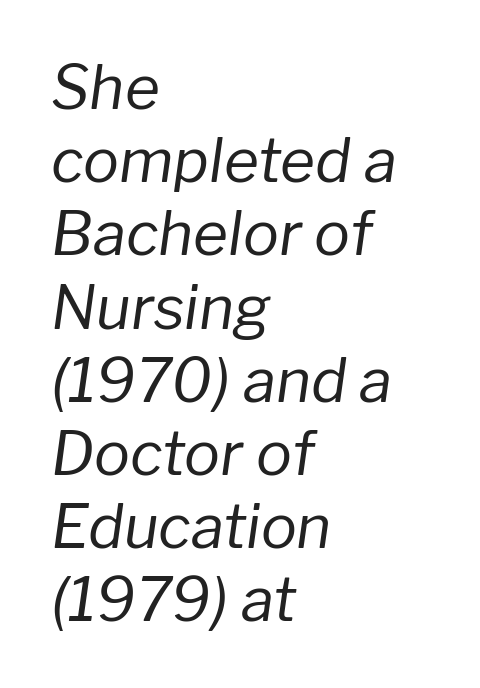
{"italic": "yes", "lean": "right", "slant_degrees": 8, "bold": "no", "weight": "regular", "width": "normal", "stroke_contrast": "low", "x_height": "medium", "monospaced": "no", "underline": "no", "align": "left", "line_spacing_ratio": 1.22, "letter_spacing": "normal", "letter_spacing_em": 0.0, "glyph_px": 60}
